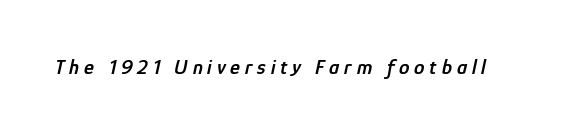
{"italic": "yes", "lean": "right", "slant_degrees": 12, "bold": "semi", "underline": "no", "letter_spacing": "wide", "letter_spacing_em": 0.23, "glyph_px": 21}
